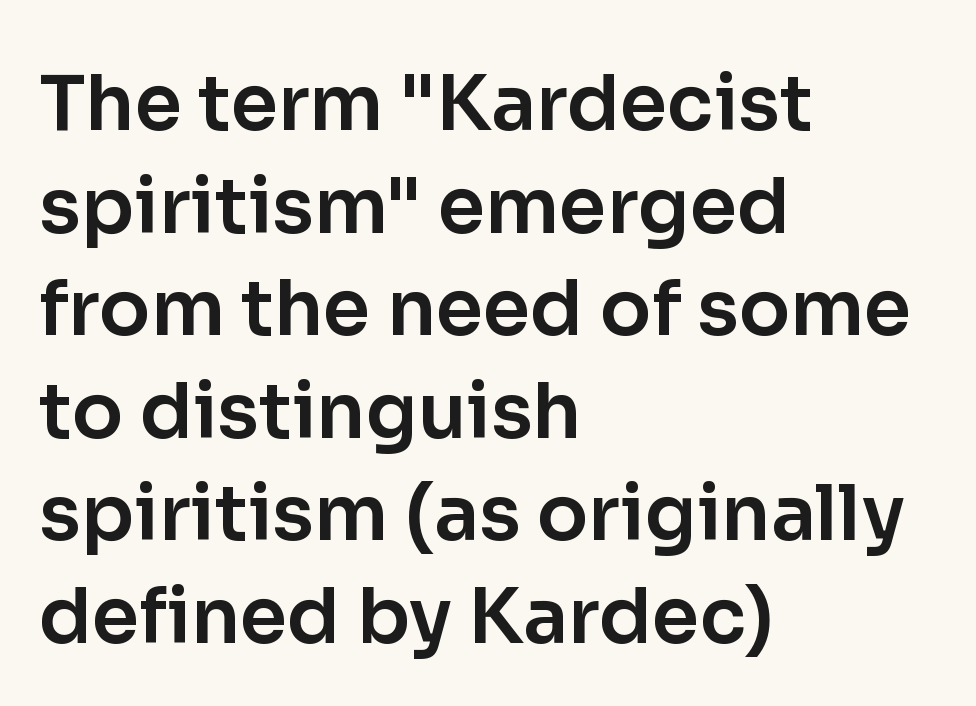
The image shows 76 px sans-serif type, upright; set left-aligned, normal line spacing (1.35x), normal letter spacing, not underlined; low stroke contrast and a medium x-height.
